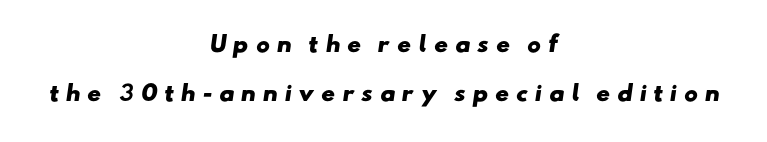
{"bold": "yes", "underline": "no", "align": "center", "line_spacing": "loose", "line_spacing_ratio": 2.35, "letter_spacing": "wide", "letter_spacing_em": 0.31, "glyph_px": 21}
